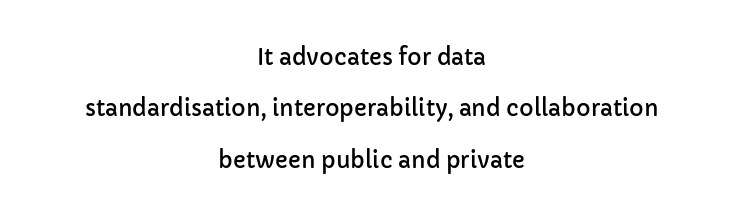
The image shows 22 px text type, upright; set centered, loose line spacing (2.33x), normal letter spacing, not underlined.
